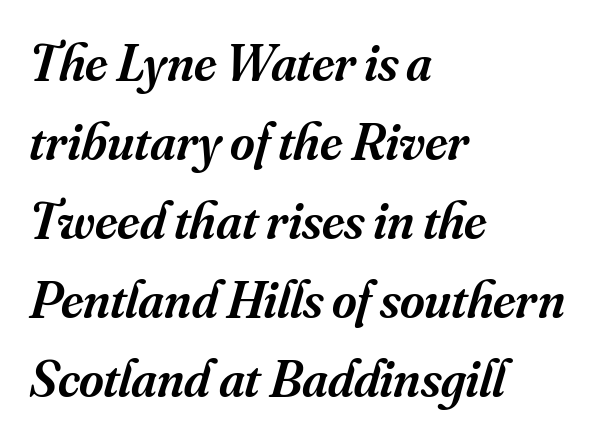
The image shows 53 px semibold serif type, italic (leaning right); set left-aligned, normal line spacing (1.49x), normal letter spacing, not underlined; medium stroke contrast and a small x-height.
